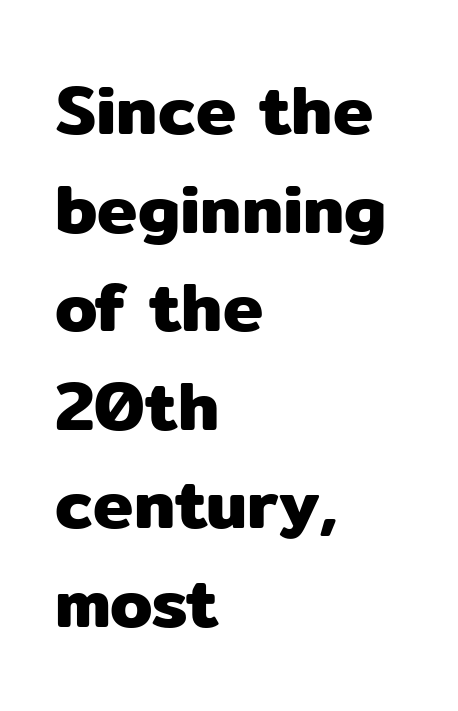
Q: Is the text italic (slanted)? A: No, it is upright.
Q: Is the typeface a serif or a sans-serif typeface? A: Sans-serif.
Q: Is the text underlined? A: No.
Q: How is the paragraph aligned? A: Left-aligned.
Q: Is the spacing between letters normal or unusually wide? A: Normal.
Q: Is the spacing between lines tight, normal or loose? A: Normal.
Q: Width (condensed, normal, or wide)? A: Normal.
Q: Stroke contrast? A: Low.
Q: x-height? A: Medium.
Q: Monospaced? A: No.
